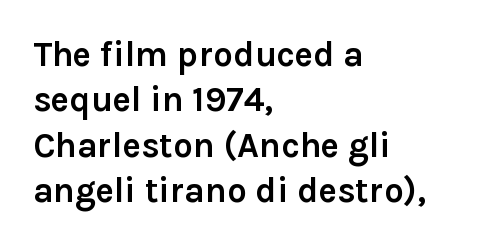
{"serif": "no", "italic": "no", "bold": "yes", "weight": "semibold", "width": "normal", "x_height": "medium", "monospaced": "no", "underline": "no", "align": "left", "line_spacing": "normal", "line_spacing_ratio": 1.3, "letter_spacing": "normal", "letter_spacing_em": 0.0, "glyph_px": 35}
